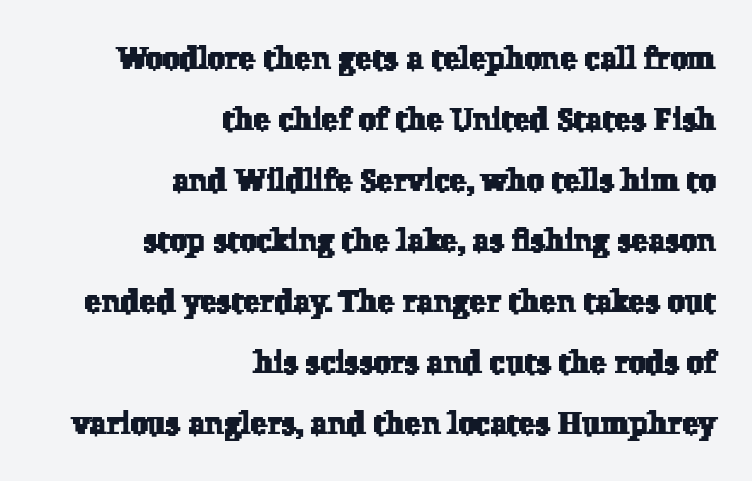
The passage shown has conventional tracking throughout. Underlining? Definitely not there. What kind of face is this? One with serifs. The text block is weighted toward the right margin, trailing off unevenly leftward. The letters advance in unequal steps, a hallmark of proportional type.
